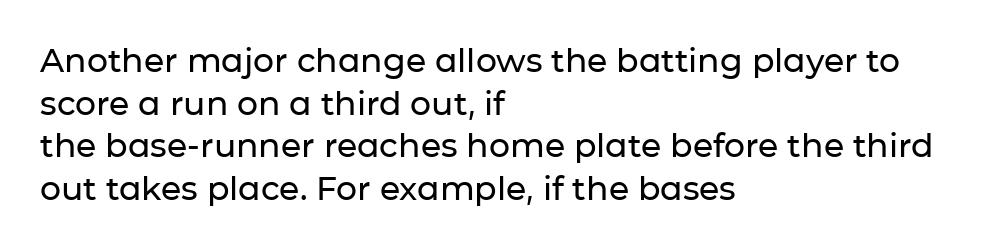
Q: Is the text italic (slanted)? A: No, it is upright.
Q: Is the typeface a serif or a sans-serif typeface? A: Sans-serif.
Q: Is the text underlined? A: No.
Q: How is the paragraph aligned? A: Left-aligned.
Q: Is the spacing between letters normal or unusually wide? A: Normal.
Q: Is the spacing between lines tight, normal or loose? A: Normal.
Q: Width (condensed, normal, or wide)? A: Normal.
Q: Stroke contrast? A: Low.
Q: x-height? A: Medium.
Q: Monospaced? A: No.
